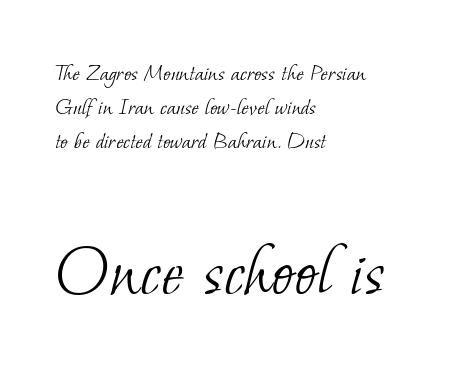
Q: Is the text bold? A: No.
Q: Is the typeface a serif or a sans-serif typeface? A: Serif.
Q: Is the text underlined? A: No.
Q: How is the paragraph aligned? A: Left-aligned.
Q: Is the spacing between letters normal or unusually wide? A: Normal.
Q: Is the spacing between lines tight, normal or loose? A: Normal.
Q: Which block of text is set in a larger size, the first (top) or the second (bottom)? A: The second (bottom) one.
Q: Width (condensed, normal, or wide)? A: Normal.
Q: Stroke contrast? A: Low.
Q: x-height? A: Small.
Q: Monospaced? A: No.
